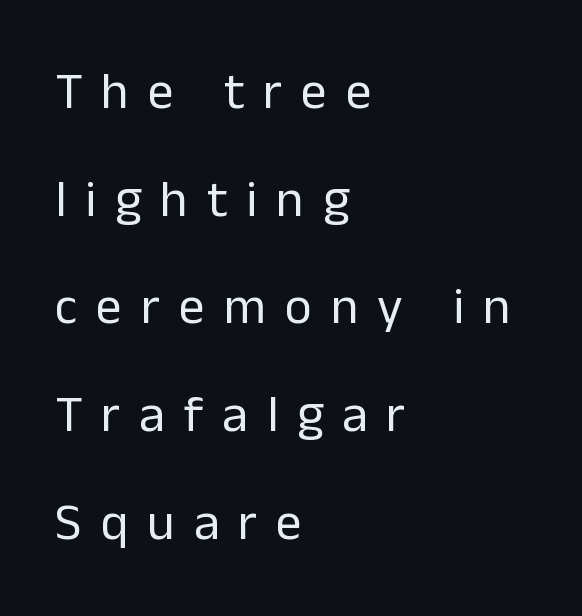
{"serif": "no", "italic": "no", "bold": "no", "weight": "regular", "width": "normal", "stroke_contrast": "low", "x_height": "medium", "monospaced": "no", "underline": "no", "align": "left", "line_spacing": "loose", "line_spacing_ratio": 2.07, "letter_spacing": "wide", "letter_spacing_em": 0.36, "glyph_px": 52}
